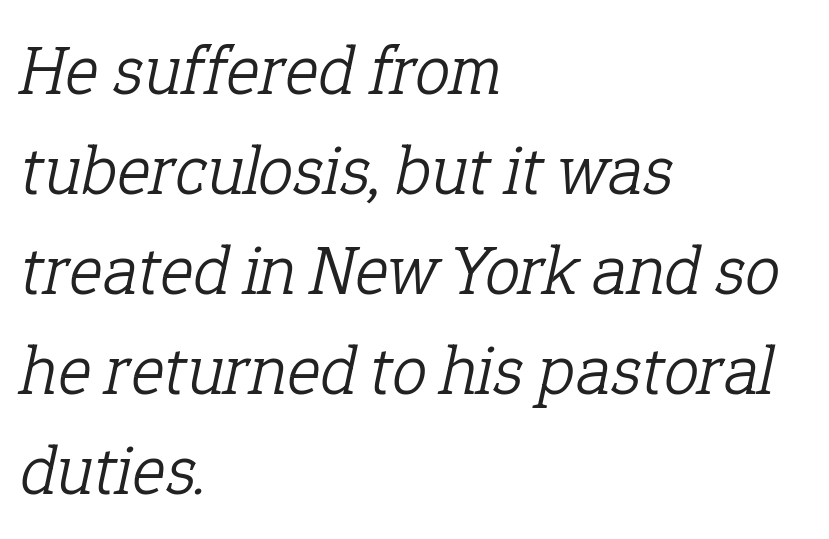
The face used here is rendered with its standard letterfit. Has an underline been added? It has not. What kind of face is this? One with serifs. The passage is arranged the way most books set body copy — flush left. Compared with typical paragraphs, the rows here are spaced about the same.
